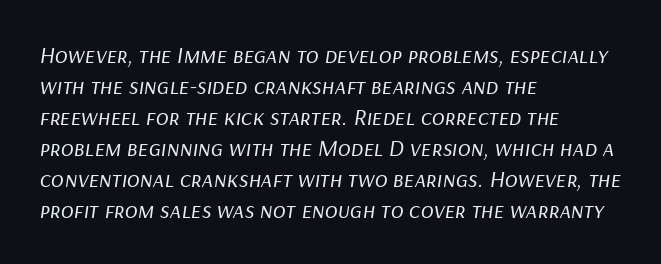
The image shows 24 px text type, italic (leaning right); set left-aligned, normal line spacing (1.29x), normal letter spacing, not underlined.
